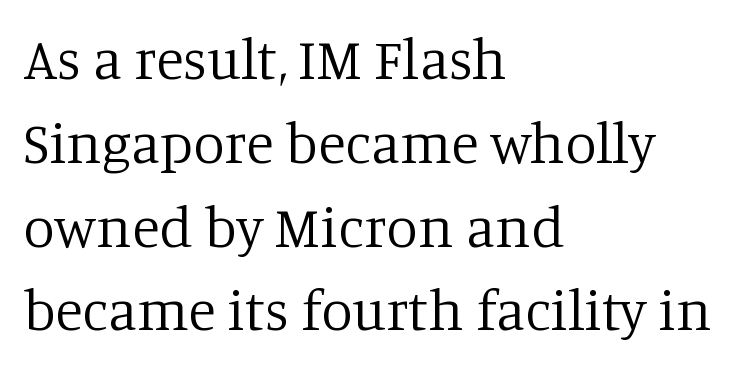
The image shows 57 px regular-weight serif type, upright; set left-aligned, normal line spacing (1.47x), normal letter spacing, not underlined; low stroke contrast and a large x-height.
